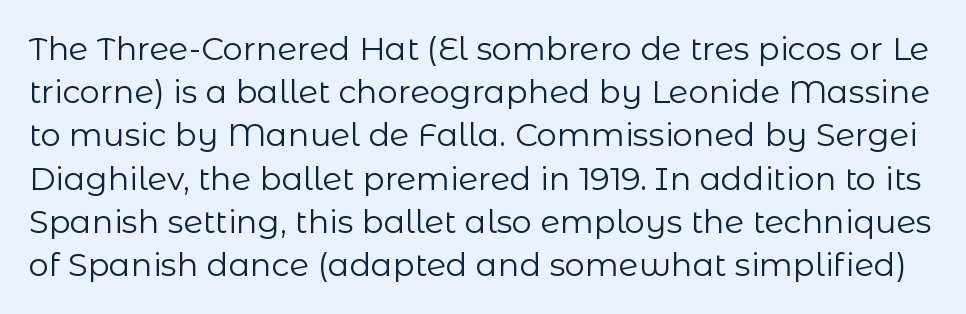
The block of text has a typical density, with ordinary space between rows. Nothing unusual about the tracking: characters are spaced as the font intends. The rendering uses natural spacing where letterforms have individual widths. The strokes carry an ordinary text weight at most. The letters carry no serifs — their stems end cleanly without finishing strokes.
